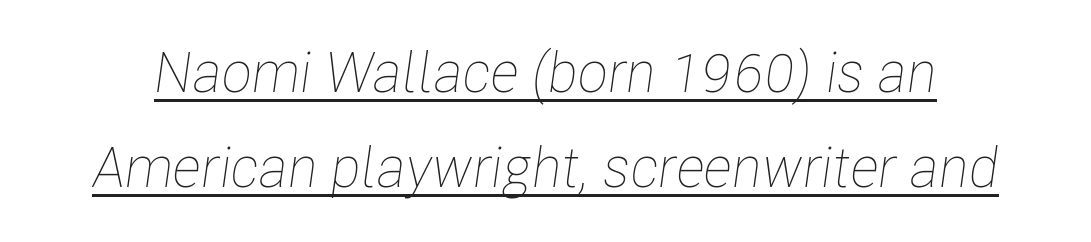
Q: Is the text bold? A: No.
Q: Is the text italic (slanted)? A: Yes, it leans right by about 8 degrees.
Q: Is the text underlined? A: Yes.
Q: Is the spacing between letters normal or unusually wide? A: Normal.
Q: Is the spacing between lines tight, normal or loose? A: Normal.
Q: Width (condensed, normal, or wide)? A: Condensed.
Q: Stroke contrast? A: Low.
Q: x-height? A: Medium.
Q: Monospaced? A: No.
